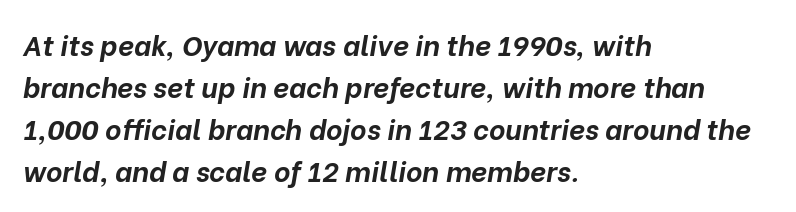
Only glyphs here, with clear space below each row. Each new line begins a customary step beneath the previous one. Words appear dense and cohesive because spacing is normal. Every character sits at an angle, as italics do.
